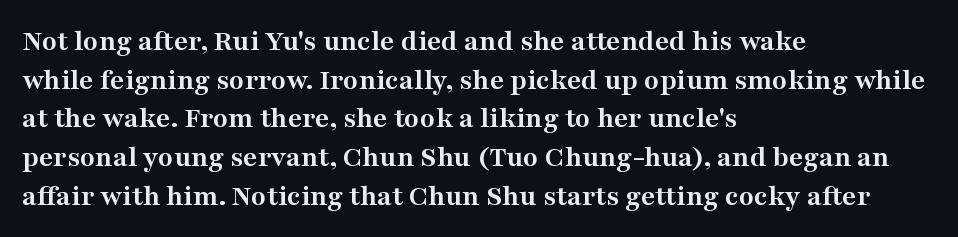
{"serif": "yes", "italic": "no", "bold": "yes", "weight": "semibold", "width": "wide", "stroke_contrast": "medium", "x_height": "medium", "monospaced": "no", "underline": "no", "align": "left", "line_spacing": "normal", "line_spacing_ratio": 1.25, "letter_spacing": "normal", "letter_spacing_em": 0.0, "glyph_px": 31}
